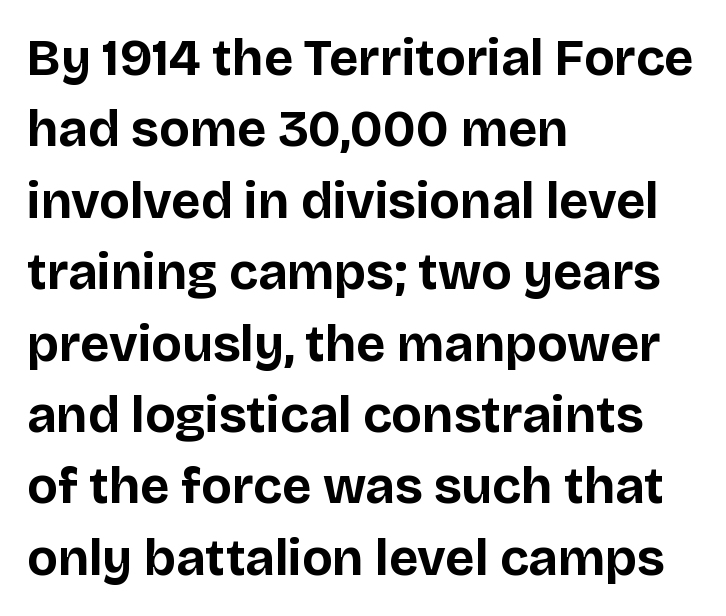
No italicization has been applied; the sample stays upright. Observe the ordinary spacing: letters are neighbours, not strangers. Quick note: interline space is typical. Left-aligned paragraph, ragged on the right. The specimen omits any rule beneath the text block's lines.
